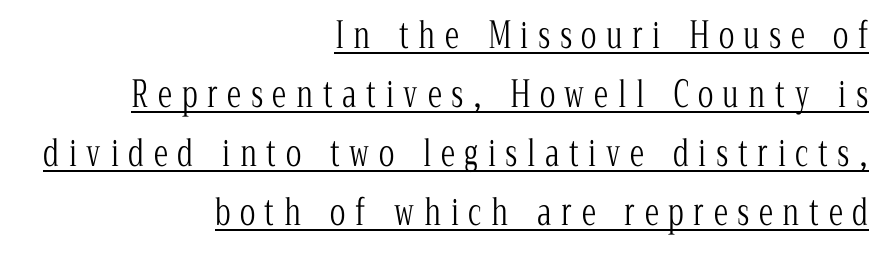
Q: Is the text bold? A: No.
Q: Is the text italic (slanted)? A: No, it is upright.
Q: Is the typeface a serif or a sans-serif typeface? A: Serif.
Q: Is the text underlined? A: Yes.
Q: How is the paragraph aligned? A: Right-aligned.
Q: Is the spacing between letters normal or unusually wide? A: Unusually wide.
Q: Is the spacing between lines tight, normal or loose? A: Normal.
Q: Width (condensed, normal, or wide)? A: Condensed.
Q: Stroke contrast? A: Low.
Q: x-height? A: Medium.
Q: Monospaced? A: No.
